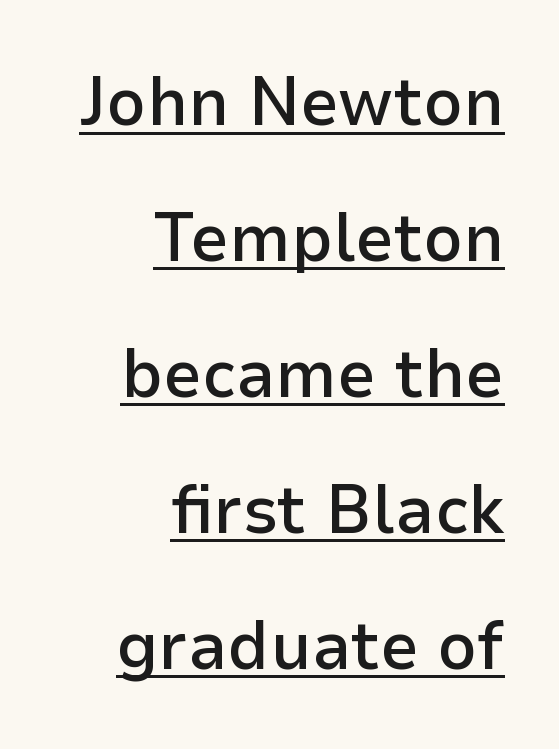
The face used here is proportionally spaced, like ordinary book or web type. Compared with typical body copy, the letter spacing here is the same. Somebody hit Ctrl+U on this one — the words are underlined. Loosely led — the rows are spread out. No italicization has been applied; the sample stays upright. Typographically, this falls in the sans-serif category.
